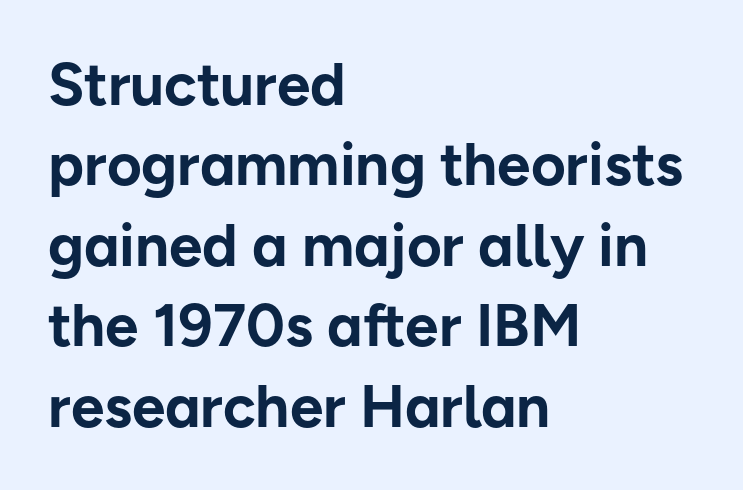
A typesetter would call this leading conventional body-copy spacing. Its strokes are broad and dark, the hallmark of bold type. No extra tracking has been applied to these lines. No feet cap the strokes, marking this as sans-serif type. Here the designer chose a conventional face with non-uniform glyph widths. Upright lettering throughout.
